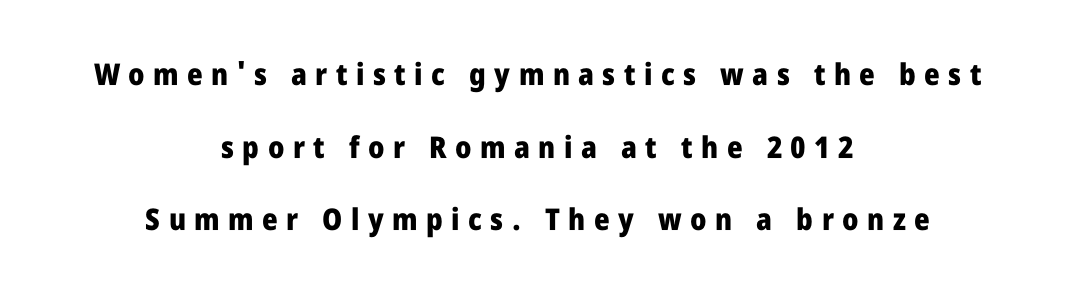
Q: Is the text bold? A: Yes.
Q: Is the text italic (slanted)? A: No, it is upright.
Q: Is the typeface a serif or a sans-serif typeface? A: Sans-serif.
Q: Is the text underlined? A: No.
Q: How is the paragraph aligned? A: Centered.
Q: Is the spacing between letters normal or unusually wide? A: Unusually wide.
Q: Is the spacing between lines tight, normal or loose? A: Loose.
Q: Width (condensed, normal, or wide)? A: Condensed.
Q: Stroke contrast? A: Low.
Q: x-height? A: Large.
Q: Monospaced? A: No.
